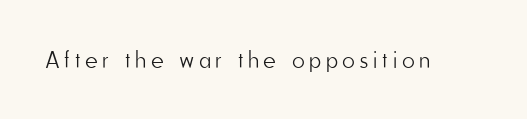
{"italic": "no", "bold": "no", "underline": "no", "letter_spacing": "wide", "letter_spacing_em": 0.21, "glyph_px": 24}
